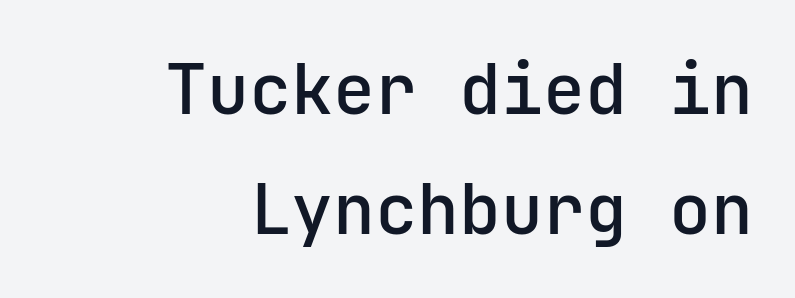
{"serif": "no", "italic": "no", "bold": "semi", "weight": "semibold", "width": "normal", "stroke_contrast": "low", "x_height": "medium", "underline": "no", "align": "right", "line_spacing_ratio": 1.72, "letter_spacing": "normal", "letter_spacing_em": 0.0, "glyph_px": 70}
